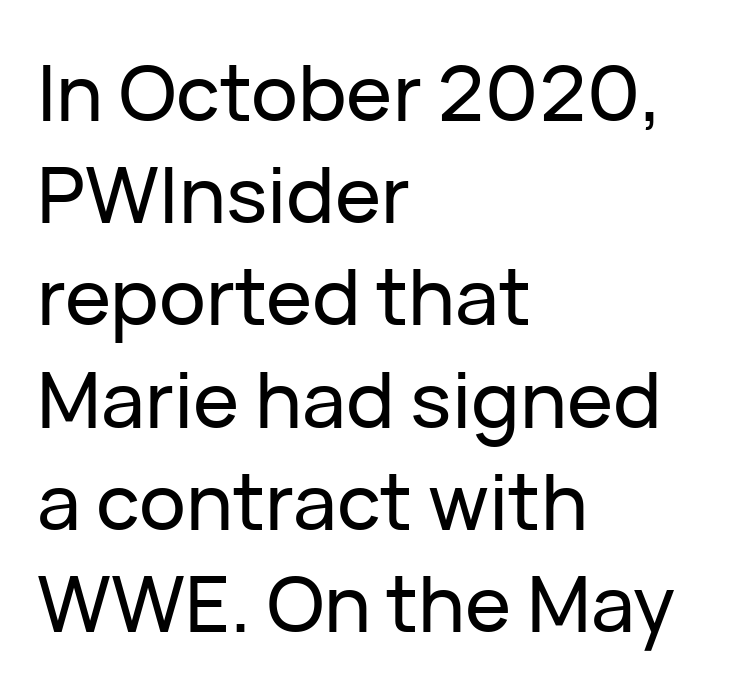
{"serif": "no", "italic": "no", "width": "normal", "stroke_contrast": "low", "x_height": "medium", "monospaced": "no", "underline": "no", "align": "left", "line_spacing": "normal", "line_spacing_ratio": 1.31, "letter_spacing": "normal", "letter_spacing_em": 0.0, "glyph_px": 78}
